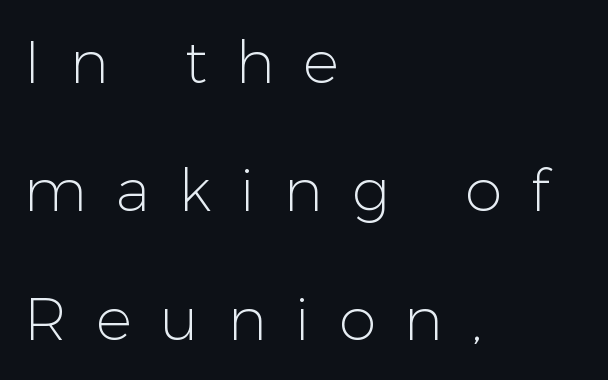
Q: Is the text bold? A: No.
Q: Is the text italic (slanted)? A: No, it is upright.
Q: Is the typeface a serif or a sans-serif typeface? A: Sans-serif.
Q: Is the text underlined? A: No.
Q: How is the paragraph aligned? A: Left-aligned.
Q: Is the spacing between letters normal or unusually wide? A: Unusually wide.
Q: Is the spacing between lines tight, normal or loose? A: Loose.
Q: Width (condensed, normal, or wide)? A: Normal.
Q: Stroke contrast? A: Low.
Q: x-height? A: Medium.
Q: Monospaced? A: No.
